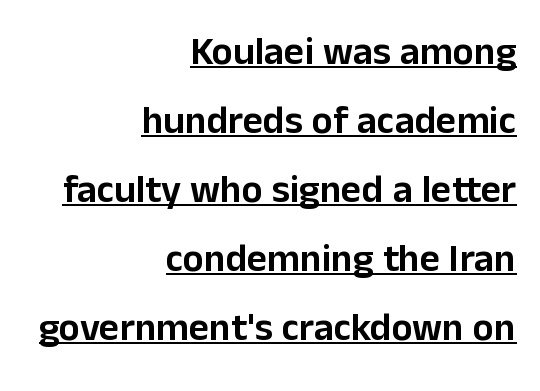
Q: Is the text italic (slanted)? A: No, it is upright.
Q: Is the typeface a serif or a sans-serif typeface? A: Sans-serif.
Q: Is the text underlined? A: Yes.
Q: How is the paragraph aligned? A: Right-aligned.
Q: Is the spacing between letters normal or unusually wide? A: Normal.
Q: Width (condensed, normal, or wide)? A: Normal.
Q: Stroke contrast? A: Low.
Q: x-height? A: Medium.
Q: Monospaced? A: No.
